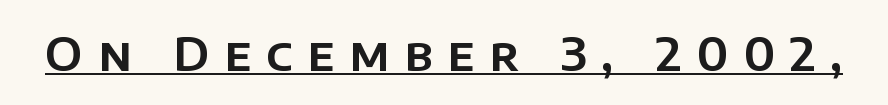
The image shows 46 px sans-serif type, upright; set unusually wide letter spacing (+0.32 em), underlined; low stroke contrast and a large x-height.
